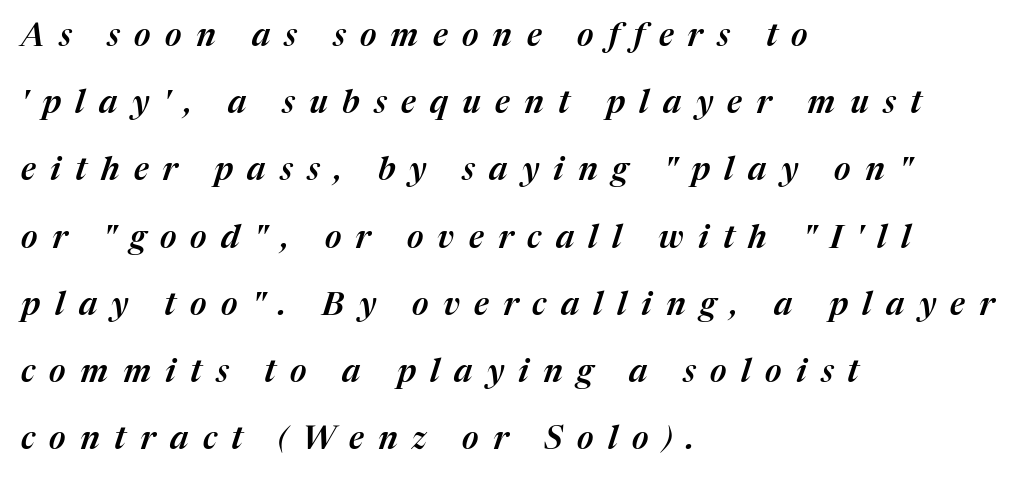
Q: Is the text italic (slanted)? A: Yes, it leans right by about 17 degrees.
Q: Is the text underlined? A: No.
Q: How is the paragraph aligned? A: Left-aligned.
Q: Is the spacing between letters normal or unusually wide? A: Unusually wide.
Q: Is the spacing between lines tight, normal or loose? A: Loose.
Q: Width (condensed, normal, or wide)? A: Normal.
Q: Stroke contrast? A: Medium.
Q: x-height? A: Medium.
Q: Monospaced? A: No.
